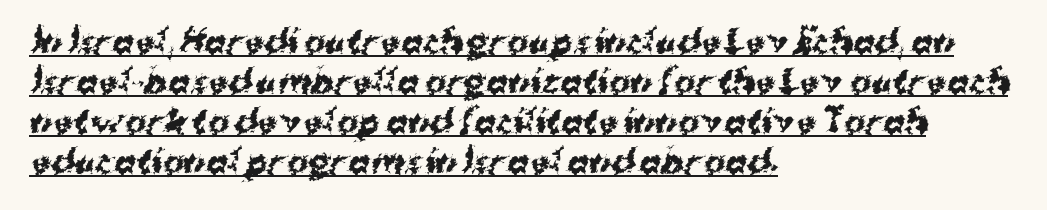
{"serif": "no", "bold": "yes", "weight": "bold", "width": "normal", "stroke_contrast": "medium", "x_height": "medium", "monospaced": "no", "underline": "yes", "align": "left", "line_spacing": "normal", "line_spacing_ratio": 1.25, "letter_spacing": "normal", "letter_spacing_em": 0.0, "glyph_px": 32}
